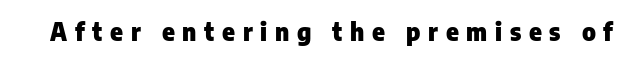
The image shows 24 px bold type, upright; set unusually wide letter spacing (+0.32 em), not underlined.
